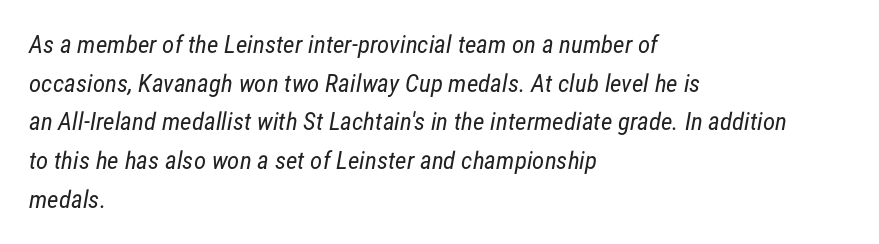
{"bold": "no", "underline": "no", "align": "left", "line_spacing": "normal", "line_spacing_ratio": 1.55, "letter_spacing": "normal", "letter_spacing_em": 0.0, "glyph_px": 25}
